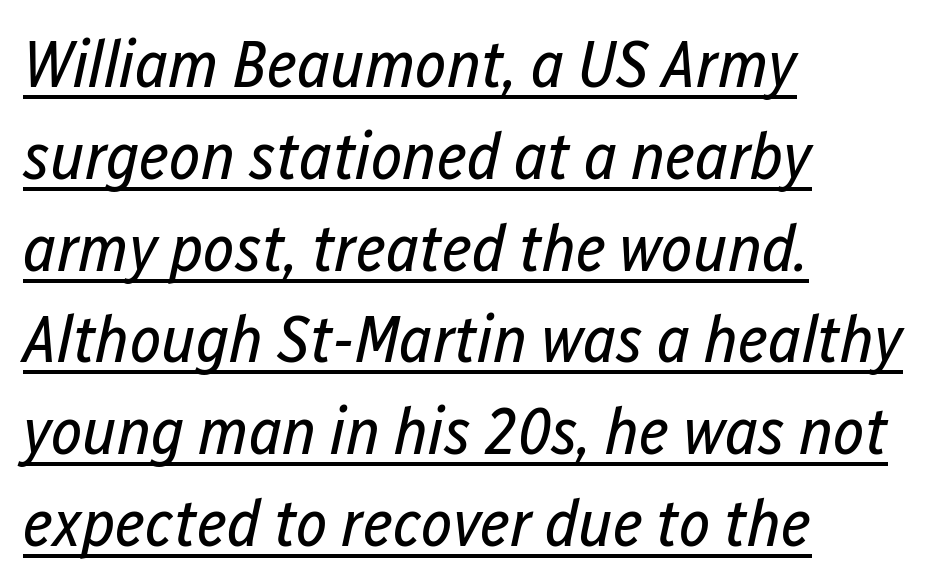
{"italic": "yes", "lean": "right", "slant_degrees": 12, "bold": "no", "weight": "regular", "width": "condensed", "stroke_contrast": "low", "x_height": "medium", "monospaced": "no", "underline": "yes", "align": "left", "line_spacing": "normal", "line_spacing_ratio": 1.37, "letter_spacing": "normal", "letter_spacing_em": 0.0, "glyph_px": 67}
